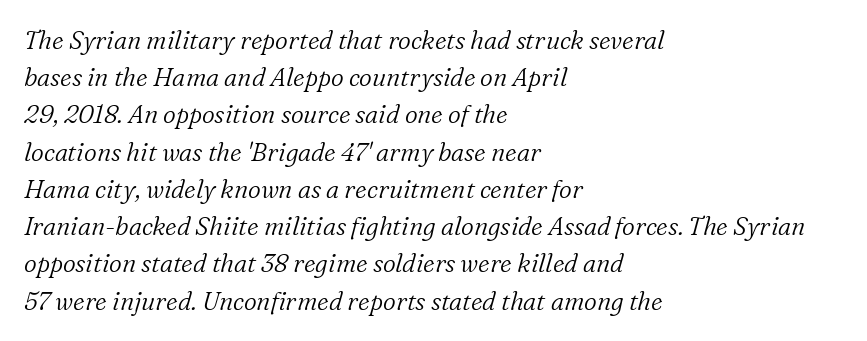
{"italic": "yes", "lean": "right", "slant_degrees": 16, "bold": "no", "underline": "no", "align": "left", "line_spacing": "normal", "line_spacing_ratio": 1.49, "letter_spacing": "normal", "letter_spacing_em": 0.0, "glyph_px": 25}
